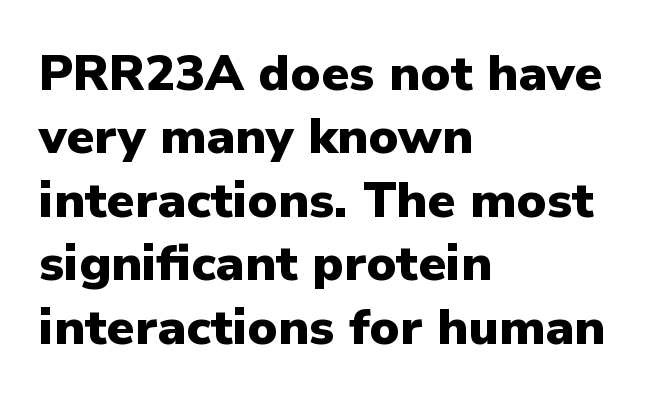
Q: Is the text bold? A: Yes.
Q: Is the text italic (slanted)? A: No, it is upright.
Q: Is the typeface a serif or a sans-serif typeface? A: Sans-serif.
Q: Is the text underlined? A: No.
Q: How is the paragraph aligned? A: Left-aligned.
Q: Is the spacing between letters normal or unusually wide? A: Normal.
Q: Is the spacing between lines tight, normal or loose? A: Normal.
Q: Width (condensed, normal, or wide)? A: Normal.
Q: Stroke contrast? A: Low.
Q: x-height? A: Medium.
Q: Monospaced? A: No.
